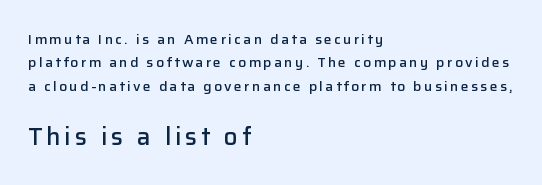
{"italic": "no", "bold": "semi", "underline": "no", "align": "left", "line_spacing": "normal", "line_spacing_ratio": 1.67, "larger_block": "second", "size_ratio": 1.71, "glyph_px": 24}
